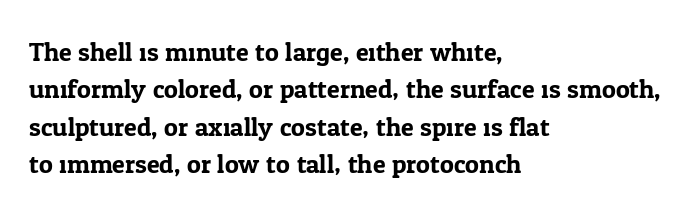
Q: Is the text italic (slanted)? A: No, it is upright.
Q: Is the text underlined? A: No.
Q: How is the paragraph aligned? A: Left-aligned.
Q: Is the spacing between letters normal or unusually wide? A: Normal.
Q: Is the spacing between lines tight, normal or loose? A: Normal.
